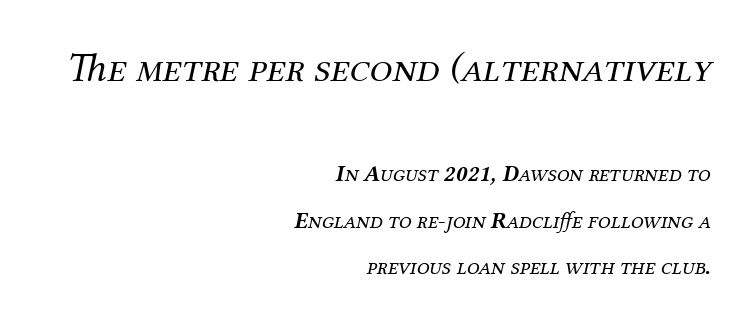
{"serif": "yes", "italic": "yes", "lean": "right", "slant_degrees": 12, "bold": "no", "weight": "regular", "width": "normal", "stroke_contrast": "medium", "x_height": "medium", "monospaced": "no", "underline": "no", "align": "right", "line_spacing": "loose", "line_spacing_ratio": 2.03, "letter_spacing": "normal", "letter_spacing_em": 0.0, "larger_block": "first", "size_ratio": 1.78, "glyph_px": 41}
